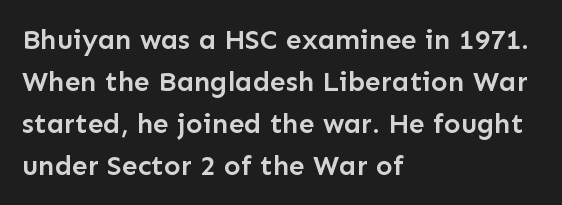
Spacing verdict: proportional, widths tailored to each character. Compared with a centered layout, this one pins lines to the left instead. As a designer I'd log this as weight 600, semibold. Style check: upright. Normally led — the rows are evenly, conventionally spaced. Nothing unusual about the tracking: characters are spaced as the font intends.
